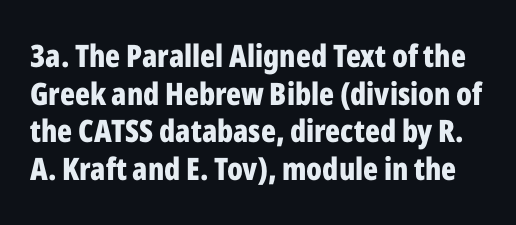
The image shows 31 px bold, condensed sans-serif type, upright; set line spacing 1.21x, normal letter spacing, not underlined; low stroke contrast and a medium x-height.
